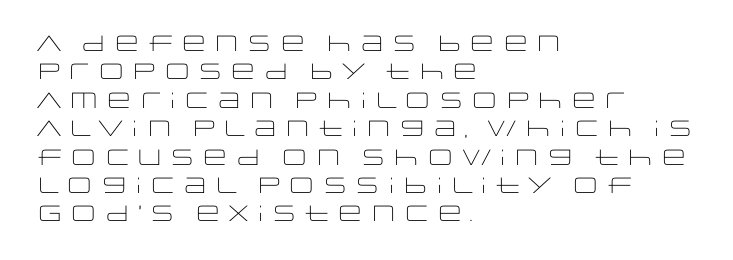
The image shows 22 px text type, upright; set left-aligned, normal line spacing (1.29x), normal letter spacing, not underlined.
